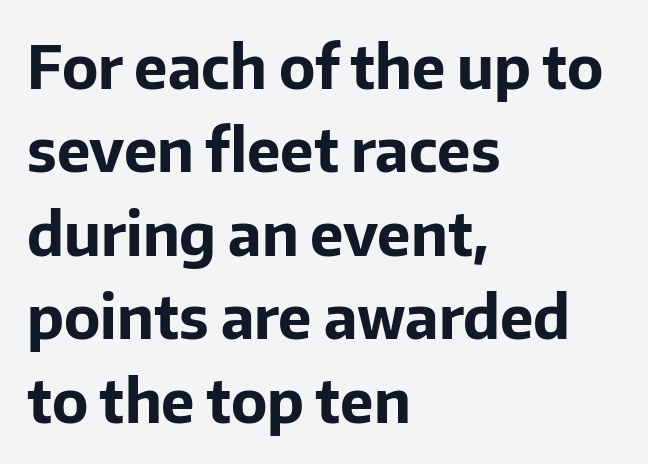
Observe the ordinary spacing: letters are neighbours, not strangers. The designer left line spacing at the default. I'd call this a sans setting — the letters go barefoot. Teacher's note: observe the even left margin — that is flush-left alignment. When letters stand straight like this, we call the style roman or upright. Is the type bold? Yes — the strokes are clearly thick and heavy.
